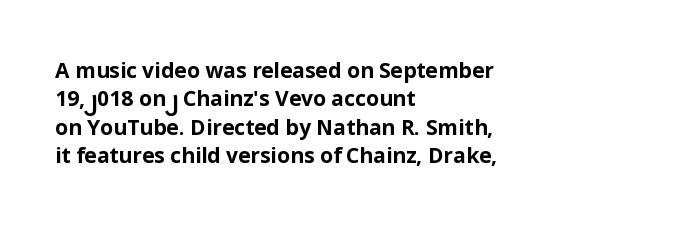
The lines in this sample share a left origin and differ only in where they stop. The block of text has a typical density, with ordinary space between rows. Posture: upright roman. The characters look thick and weighty, a clear bold. Letters rest on an invisible, unmarked baseline. There is no visible air inserted between adjacent glyphs.
